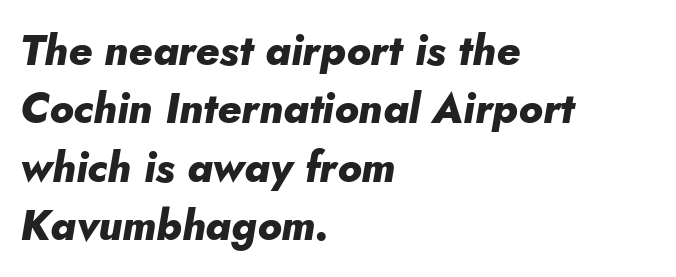
Q: Is the text bold? A: Yes.
Q: Is the text italic (slanted)? A: Yes, it leans right by about 10 degrees.
Q: Is the text underlined? A: No.
Q: How is the paragraph aligned? A: Left-aligned.
Q: Is the spacing between letters normal or unusually wide? A: Normal.
Q: Is the spacing between lines tight, normal or loose? A: Normal.
Q: Width (condensed, normal, or wide)? A: Normal.
Q: Stroke contrast? A: Low.
Q: x-height? A: Small.
Q: Monospaced? A: No.
